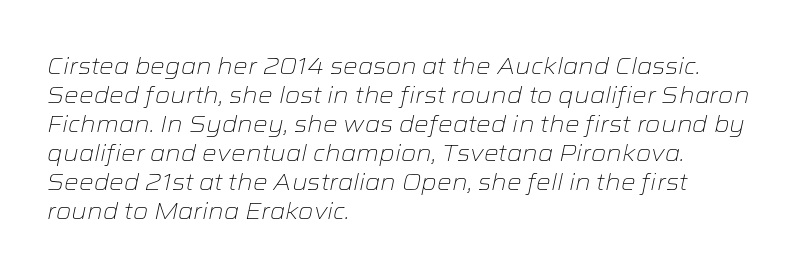
The image shows 23 px text type, italic (leaning right); set left-aligned, normal line spacing (1.26x), normal letter spacing, not underlined.
